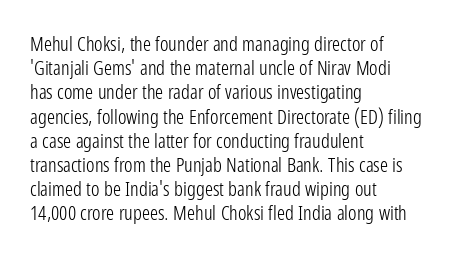
The image shows 20 px text type, upright; set left-aligned, line spacing 1.21x, normal letter spacing, not underlined.
